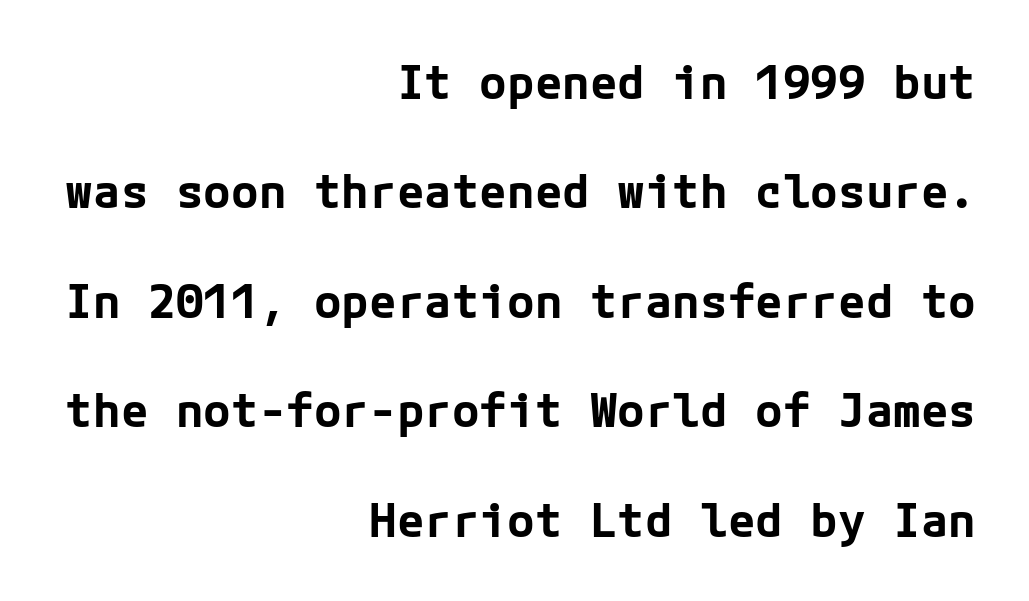
{"serif": "no", "italic": "no", "bold": "yes", "weight": "bold", "width": "normal", "stroke_contrast": "low", "x_height": "medium", "underline": "no", "align": "right", "line_spacing": "loose", "line_spacing_ratio": 2.38, "letter_spacing": "normal", "letter_spacing_em": 0.0, "glyph_px": 46}
